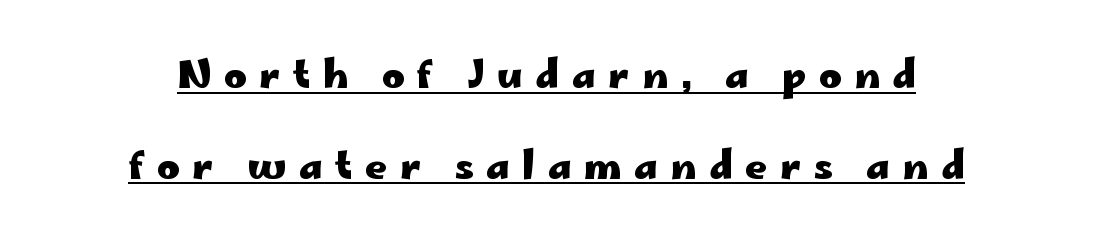
The block of text is sparse from top to bottom, with ample space between rows. The lines are quadded center. Each letter keeps its own natural width here, so spacing adapts to shape. The characters display no serif detailing; their extremities are plain.
